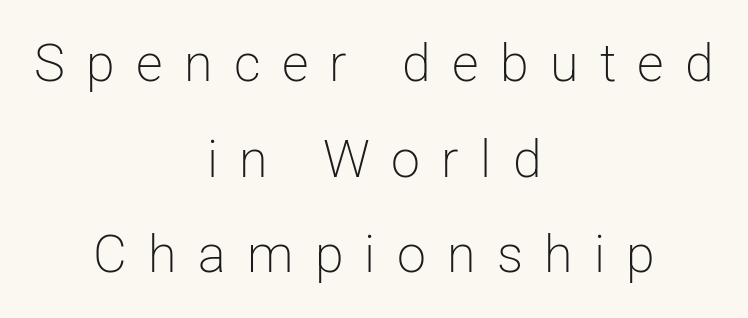
The tracking jumps out immediately: characters are airy and widely separated. This is the regular roman posture of the typeface. Unbolded letterforms with no extra heft. Does the copy run flush right? No — it is centered line by line. Descenders hang freely into open space.
